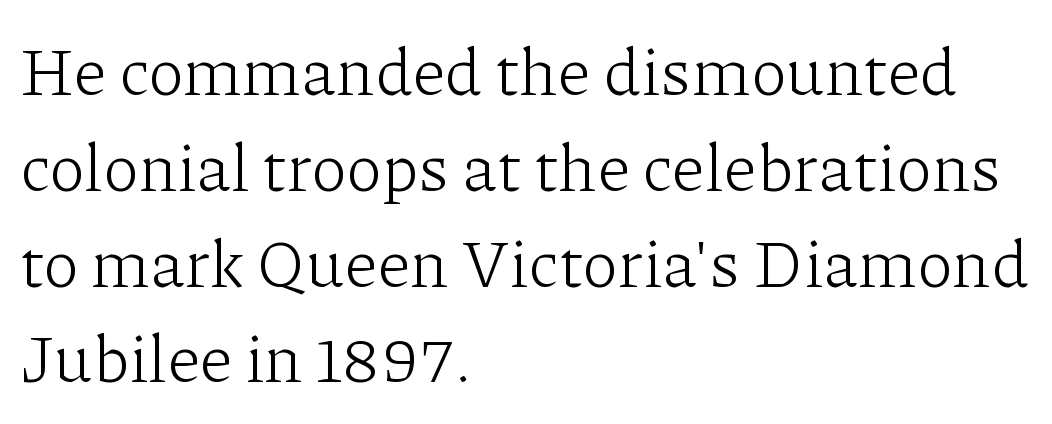
Each letter keeps its own natural width here, so spacing adapts to shape. A normal amount of white space separates one row of letters from the next. The characters display serif detailing at their extremities. One-word summary of the alignment: left. Plain, unruled lines of type.
